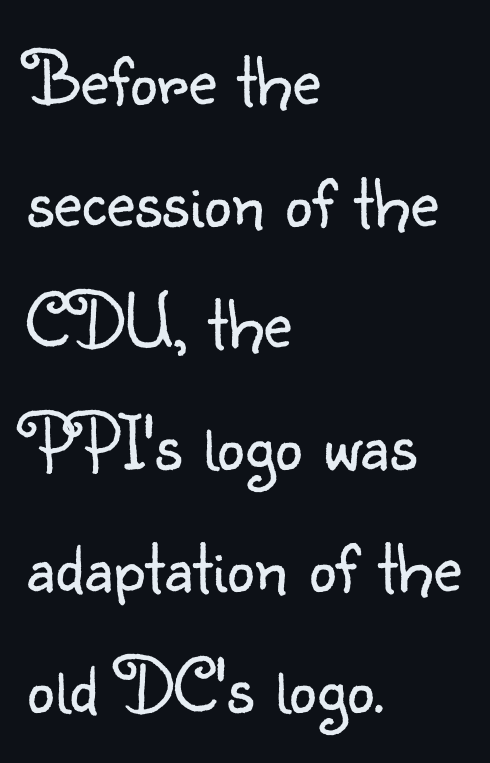
{"serif": "no", "italic": "no", "bold": "no", "weight": "light", "width": "normal", "stroke_contrast": "low", "x_height": "small", "monospaced": "no", "underline": "no", "align": "left", "line_spacing": "normal", "line_spacing_ratio": 1.56, "letter_spacing": "normal", "letter_spacing_em": 0.0, "glyph_px": 78}
